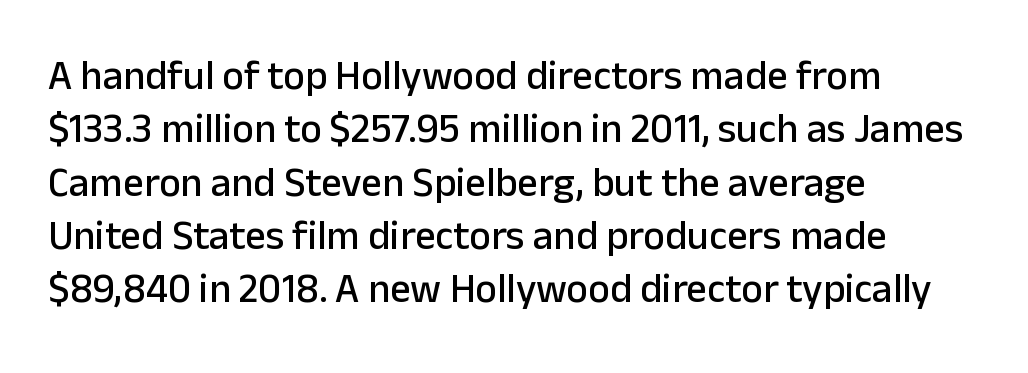
Q: Is the text italic (slanted)? A: No, it is upright.
Q: Is the typeface a serif or a sans-serif typeface? A: Sans-serif.
Q: Is the text underlined? A: No.
Q: How is the paragraph aligned? A: Left-aligned.
Q: Is the spacing between letters normal or unusually wide? A: Normal.
Q: Is the spacing between lines tight, normal or loose? A: Normal.
Q: Width (condensed, normal, or wide)? A: Normal.
Q: Stroke contrast? A: Low.
Q: x-height? A: Medium.
Q: Monospaced? A: No.
